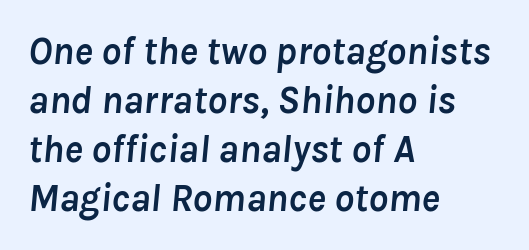
Check under the words: just untouched page. Here the designer chose a conventional face with non-uniform glyph widths. Every letter is thick-stroked: bold, no question. Look at the tracking — it's just the regular setting, nothing added. Compared with ordinary roman type, these characters are visibly tilted.
